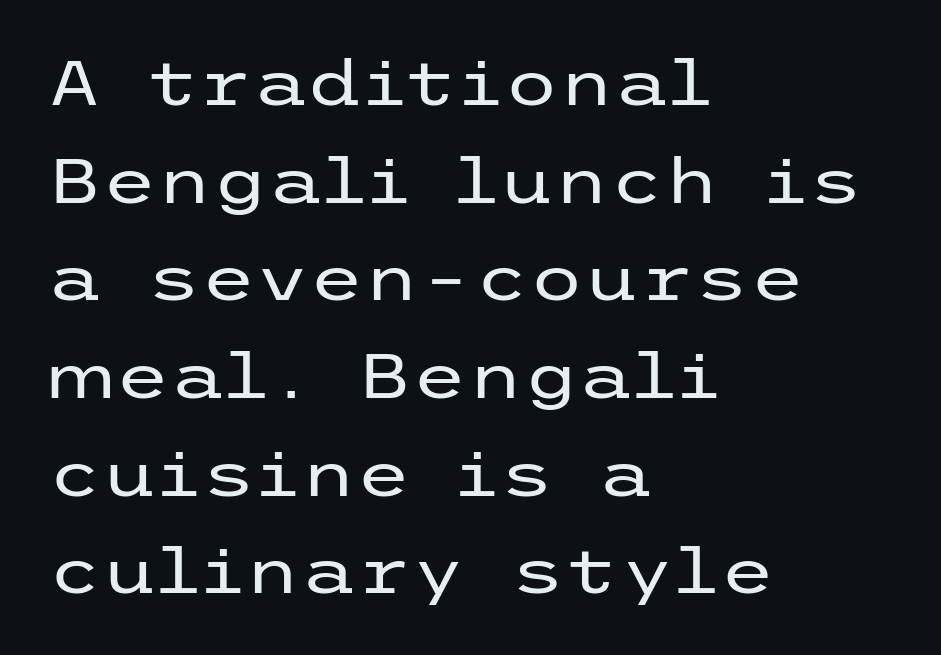
Q: Is the text bold? A: No.
Q: Is the text italic (slanted)? A: No, it is upright.
Q: Is the typeface a serif or a sans-serif typeface? A: Sans-serif.
Q: Is the text underlined? A: No.
Q: How is the paragraph aligned? A: Left-aligned.
Q: Is the spacing between letters normal or unusually wide? A: Normal.
Q: Is the spacing between lines tight, normal or loose? A: Normal.
Q: Width (condensed, normal, or wide)? A: Wide.
Q: Stroke contrast? A: Low.
Q: x-height? A: Medium.
